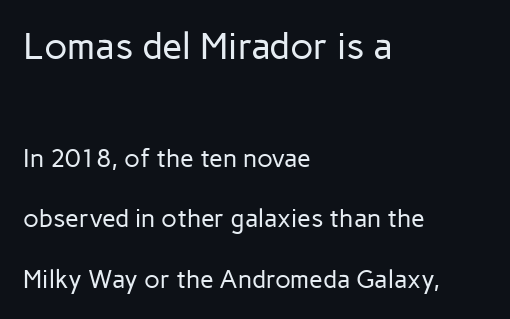
Compared with a typical body face, this is equally light or lighter still. The characters display no serif detailing; their extremities are plain. Standard letterfit; no display-style spreading of the glyphs. The space directly below the letters is spotless. The face used here is proportionally spaced, like ordinary book or web type.
